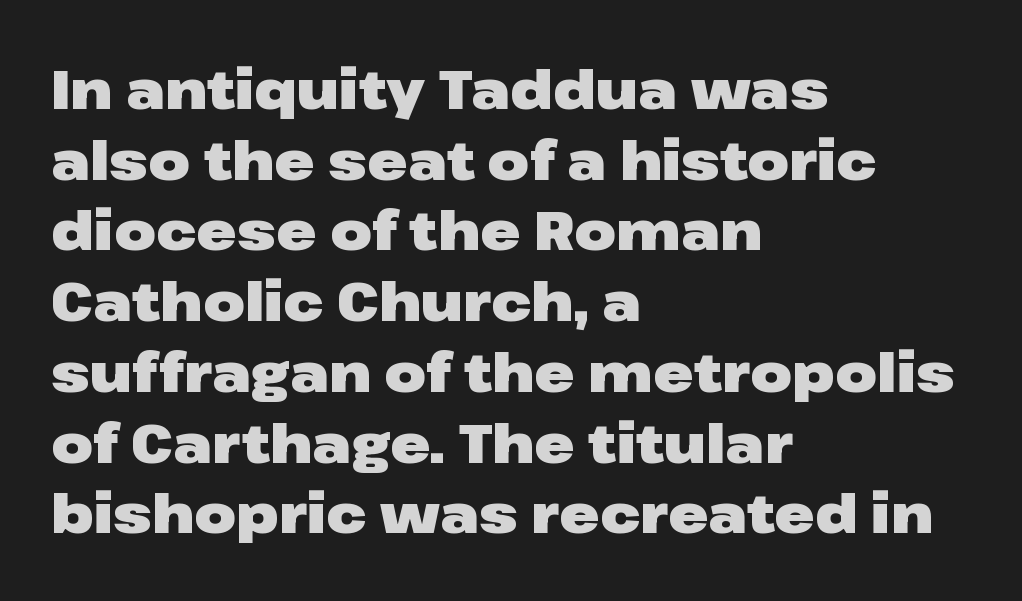
Q: Is the text bold? A: Yes.
Q: Is the text italic (slanted)? A: No, it is upright.
Q: Is the typeface a serif or a sans-serif typeface? A: Sans-serif.
Q: Is the text underlined? A: No.
Q: How is the paragraph aligned? A: Left-aligned.
Q: Is the spacing between letters normal or unusually wide? A: Normal.
Q: Is the spacing between lines tight, normal or loose? A: Normal.
Q: Width (condensed, normal, or wide)? A: Wide.
Q: Stroke contrast? A: Low.
Q: x-height? A: Medium.
Q: Monospaced? A: No.
